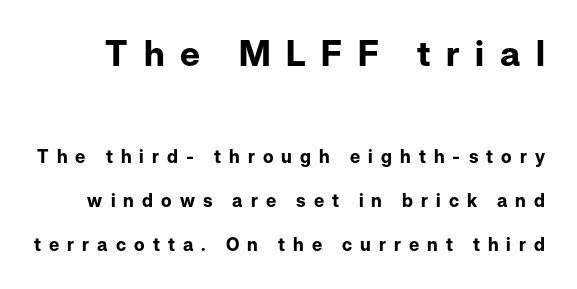
The image shows 35 px bold sans-serif type, upright; set loose line spacing (2.44x), unusually wide letter spacing (+0.45 em), not underlined; the first (top) block is 1.94x larger; low stroke contrast and a medium x-height.
